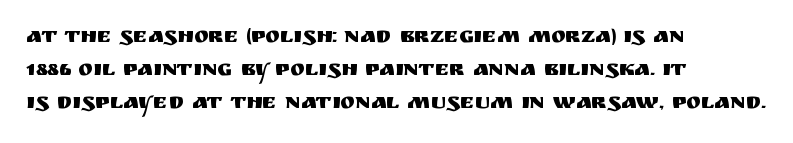
{"italic": "no", "underline": "no", "align": "left", "line_spacing": "normal", "line_spacing_ratio": 1.5, "letter_spacing": "normal", "letter_spacing_em": 0.0, "glyph_px": 22}
